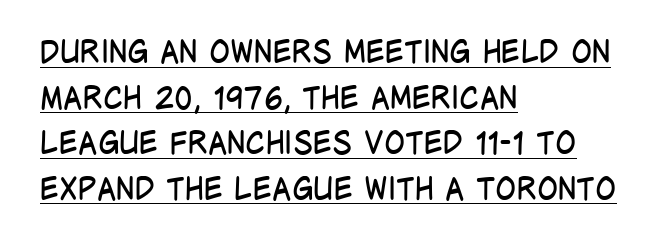
The image shows 31 px regular-weight, condensed sans-serif type, upright; set left-aligned, normal line spacing (1.47x), normal letter spacing, underlined; low stroke contrast and a large x-height.
